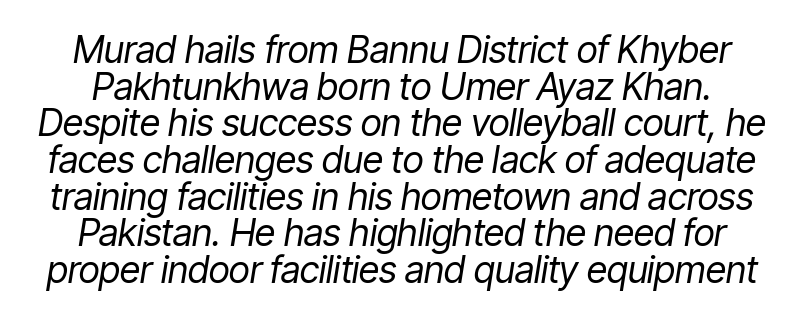
You can tell it's italic because the verticals aren't actually vertical. Is the letter spacing exaggerated? No — it looks like the ordinary default. The baseline area is clear. The rendering uses a small line-height, squeezing the rows.
